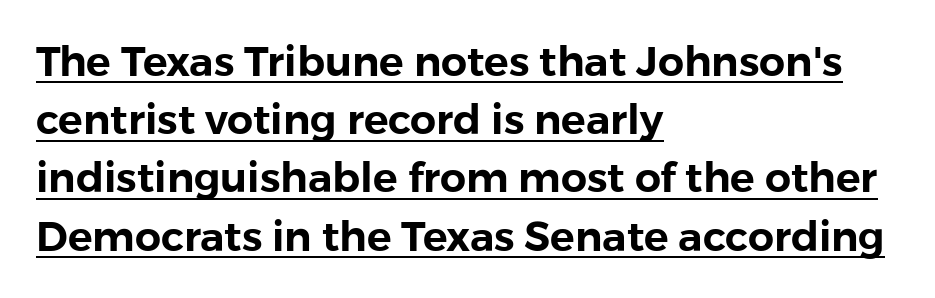
{"serif": "no", "italic": "no", "width": "normal", "stroke_contrast": "low", "x_height": "medium", "monospaced": "no", "underline": "yes", "align": "left", "line_spacing": "normal", "line_spacing_ratio": 1.42, "letter_spacing": "normal", "letter_spacing_em": 0.0, "glyph_px": 41}
